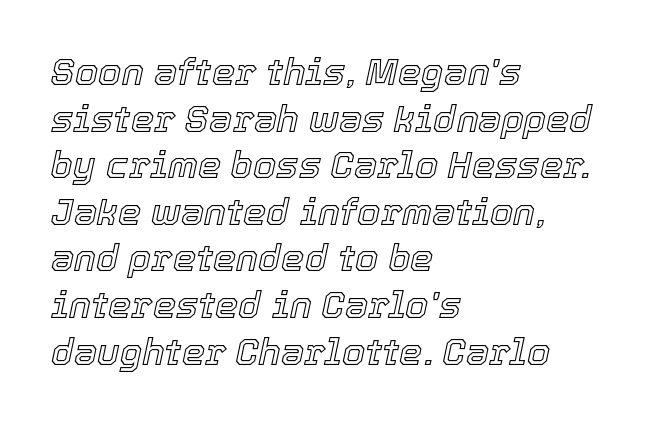
The image shows 37 px text type, italic (leaning right); set left-aligned, normal line spacing (1.26x), normal letter spacing, not underlined; a medium x-height.
